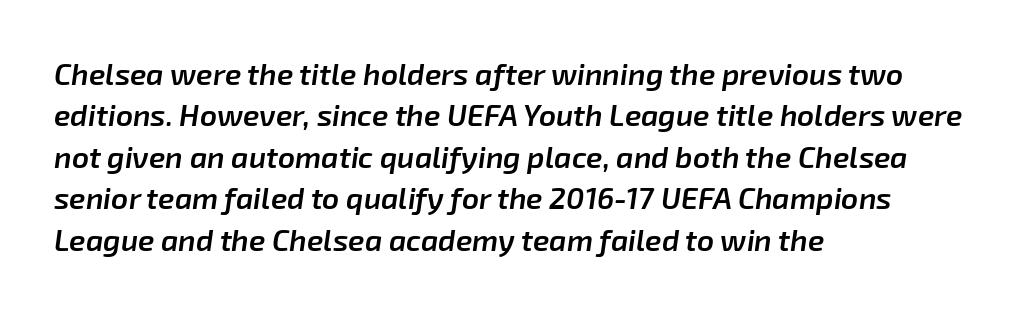
Visually the block forms a straight wall on the left and a jagged coastline on the right. Is the type bold? Partly — it's a semibold, heavier than regular but not fully bold. Glyph-to-glyph distance matches everyday printed text. Baseline-to-baseline distance is the conventional proportion of letter height. Rule under the text: the space is simply empty. Proportional: the letters do not fall into vertical columns.
